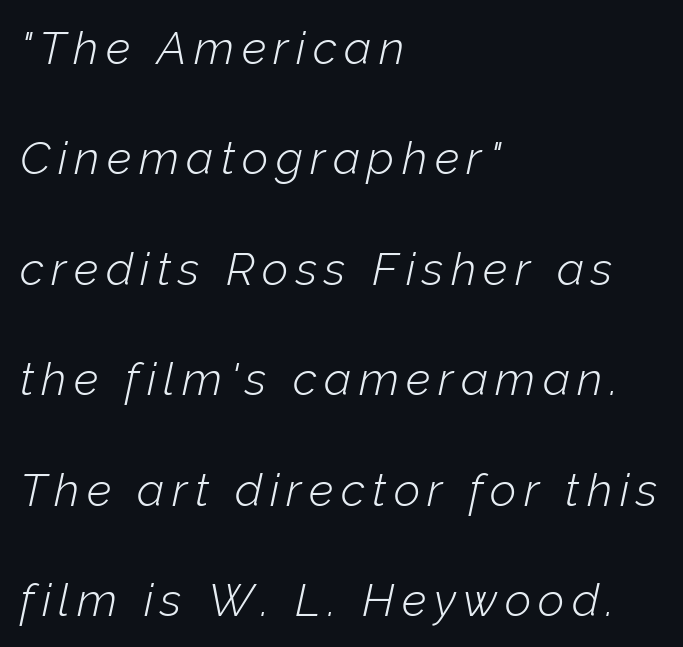
The image shows 46 px light type, italic (leaning right); set left-aligned, loose line spacing (2.4x), not underlined; low stroke contrast and a medium x-height.
